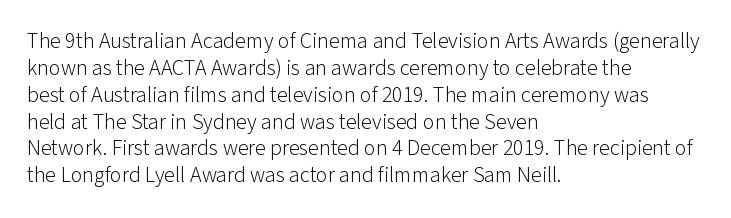
Q: Is the text bold? A: No.
Q: Is the text italic (slanted)? A: No, it is upright.
Q: Is the text underlined? A: No.
Q: How is the paragraph aligned? A: Left-aligned.
Q: Is the spacing between letters normal or unusually wide? A: Normal.
